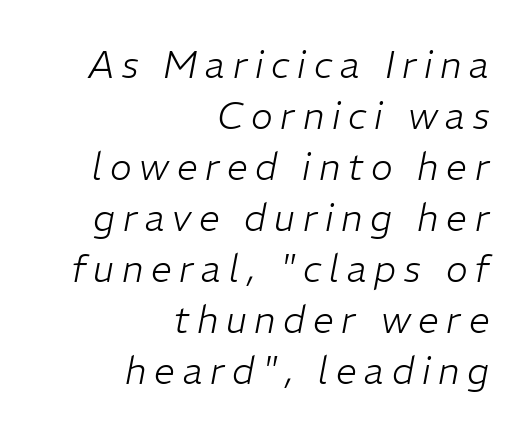
The image shows 37 px light type, italic (leaning right); set right-aligned, normal line spacing (1.38x), unusually wide letter spacing (+0.21 em), not underlined; low stroke contrast and a medium x-height.
